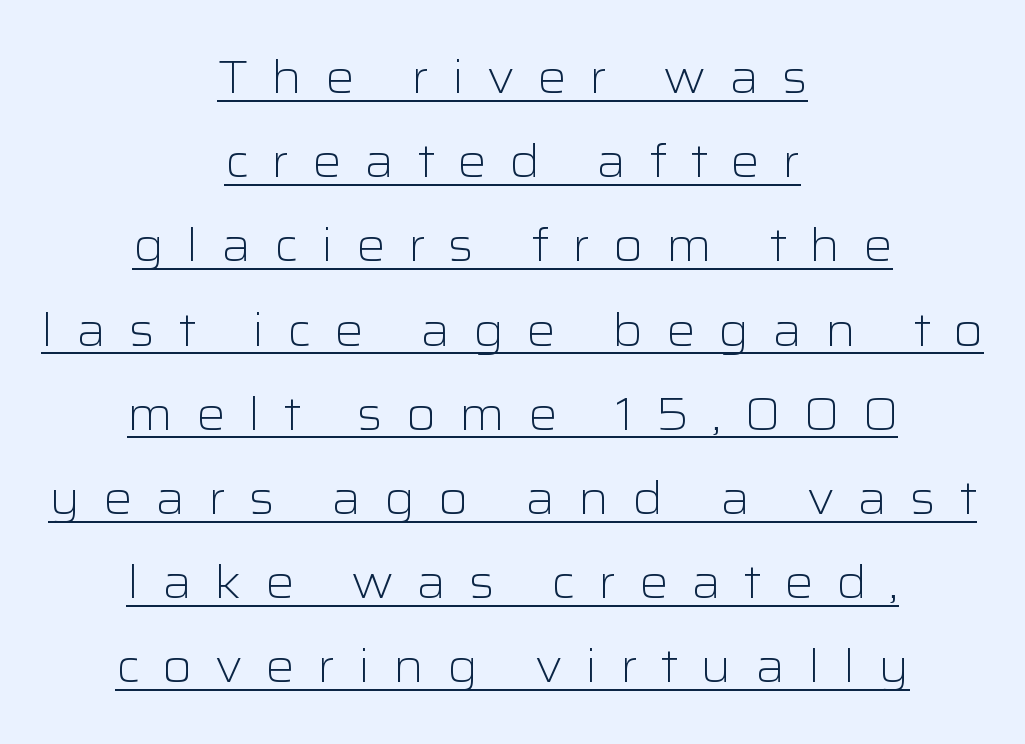
The letters advance in unequal steps, a hallmark of proportional type. Heft: none added — not bold. The line texture is sparse and dotted thanks to wide tracking. Each letter's strokes conclude bluntly, with no projecting serifs. This sample is center-justified, so both line endings float freely.
